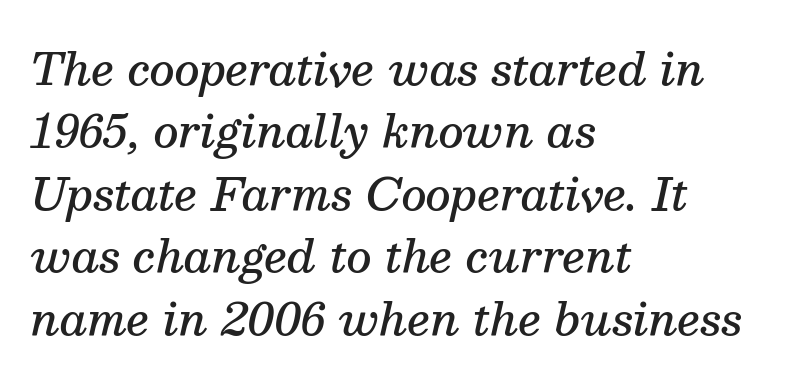
Q: Is the text bold? A: Semi-bold.
Q: Is the text italic (slanted)? A: Yes, it leans right by about 13 degrees.
Q: Is the typeface a serif or a sans-serif typeface? A: Serif.
Q: Is the text underlined? A: No.
Q: How is the paragraph aligned? A: Left-aligned.
Q: Is the spacing between letters normal or unusually wide? A: Normal.
Q: Is the spacing between lines tight, normal or loose? A: Normal.
Q: Width (condensed, normal, or wide)? A: Normal.
Q: Stroke contrast? A: Medium.
Q: x-height? A: Medium.
Q: Monospaced? A: No.
